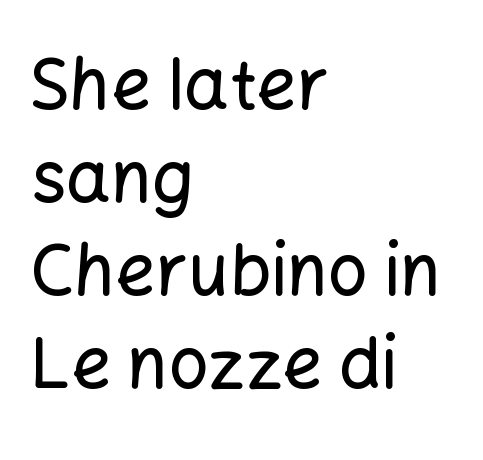
Q: Is the text italic (slanted)? A: No, it is upright.
Q: Is the typeface a serif or a sans-serif typeface? A: Sans-serif.
Q: Is the text underlined? A: No.
Q: How is the paragraph aligned? A: Left-aligned.
Q: Is the spacing between letters normal or unusually wide? A: Normal.
Q: Is the spacing between lines tight, normal or loose? A: Normal.
Q: Width (condensed, normal, or wide)? A: Normal.
Q: Stroke contrast? A: Low.
Q: x-height? A: Medium.
Q: Monospaced? A: No.
